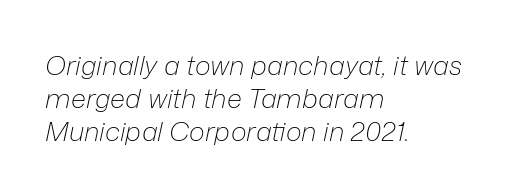
The image shows 27 px text type, italic (leaning right); set left-aligned, line spacing 1.23x, normal letter spacing, not underlined.
